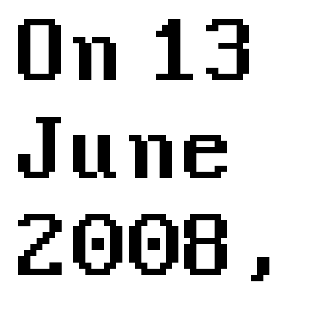
The font's upright variant was chosen for this text. Any mark beneath the type? The region is blank. The passage shown is typeset with a sans-serif family. These lines keep a tight, regular rhythm from letter to letter. The ragged edge is on the right, which tells us the setting is flush left.
